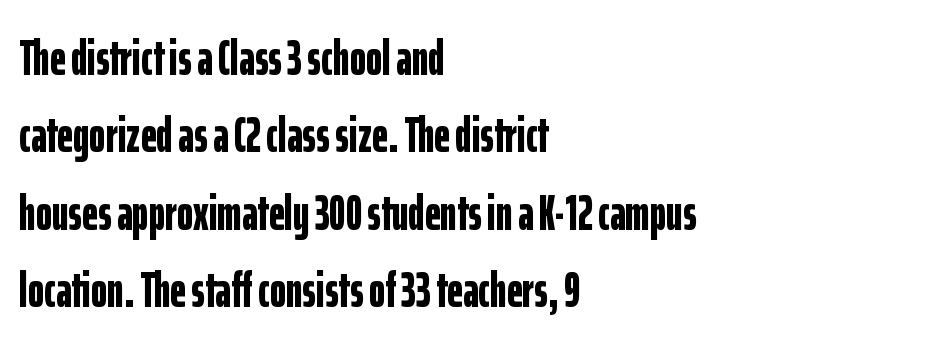
The image shows 49 px bold, condensed sans-serif type, upright; set left-aligned, normal line spacing (1.58x), normal letter spacing, not underlined; low stroke contrast and a medium x-height.
